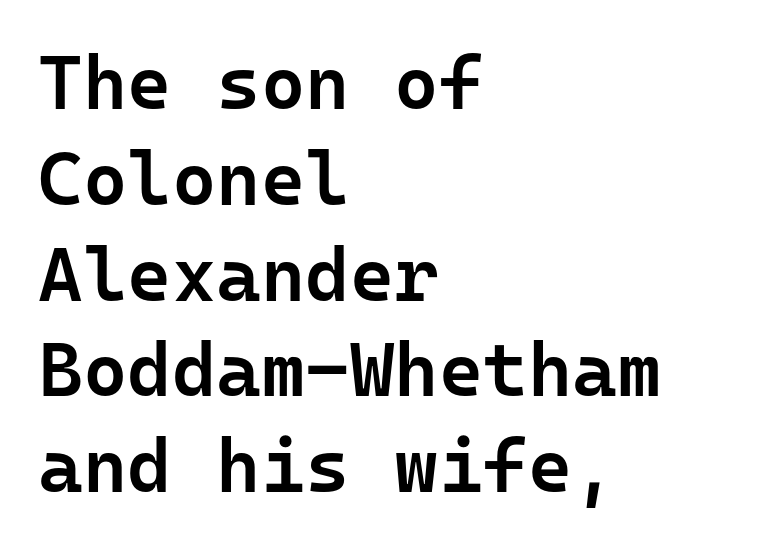
Set as a demibold, roughly 600 on the weight scale. A typesetter would call this monospace, since all characters share one set width. Tracking here is standard; glyphs follow each other at the usual distance. Layout note: lines flush left. The space directly below the letters is spotless.
